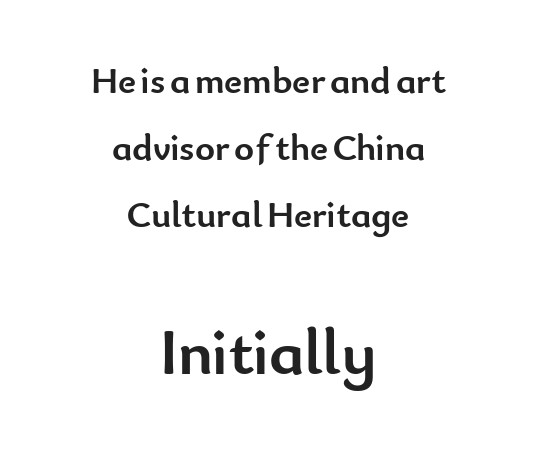
The image shows 66 px semibold sans-serif type, upright; set centered, line spacing 1.76x, normal letter spacing, not underlined; the second (bottom) block is 1.74x larger; low stroke contrast and a small x-height.
